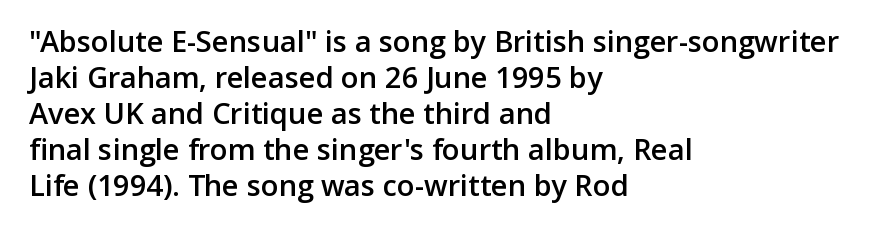
Q: Is the text bold? A: Semi-bold.
Q: Is the text italic (slanted)? A: No, it is upright.
Q: Is the typeface a serif or a sans-serif typeface? A: Sans-serif.
Q: Is the text underlined? A: No.
Q: How is the paragraph aligned? A: Left-aligned.
Q: Is the spacing between letters normal or unusually wide? A: Normal.
Q: Width (condensed, normal, or wide)? A: Normal.
Q: Stroke contrast? A: Low.
Q: x-height? A: Medium.
Q: Monospaced? A: No.
